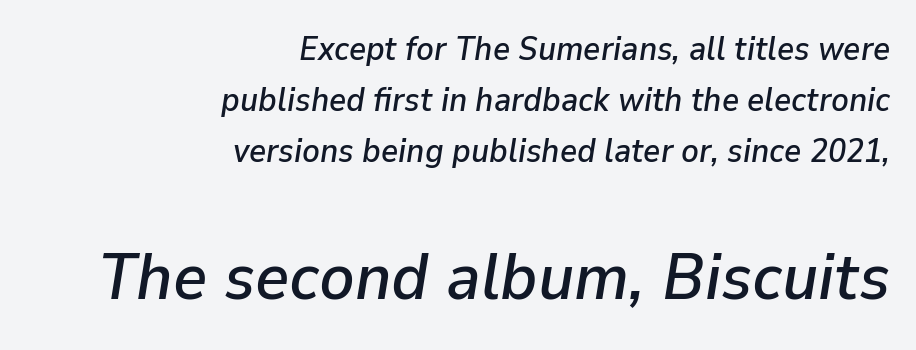
Honestly, there is no underline to notice here at all. Honestly, the letter spacing is just normal — you wouldn't notice it. Of the two passages, the one underneath uses the larger point size. Horizontal bands of white between lines are of average thickness.
